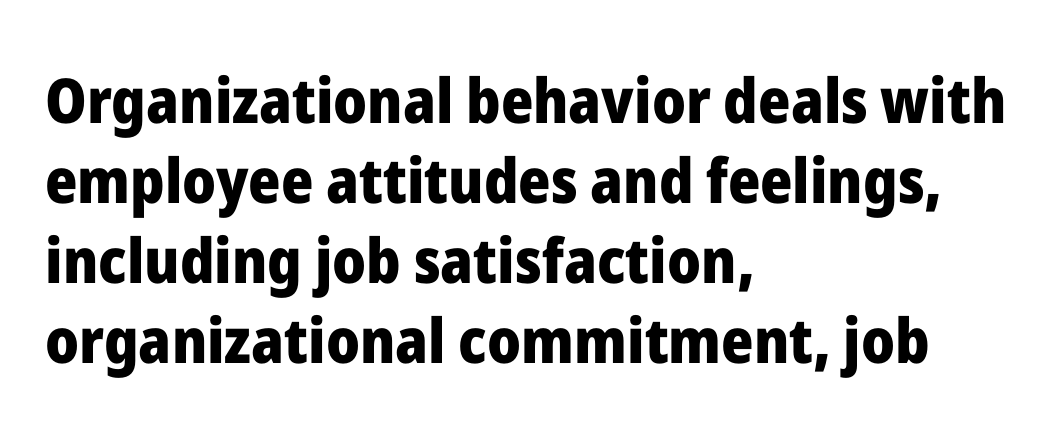
The image shows 62 px heavy sans-serif type, upright; set left-aligned, normal line spacing (1.29x), normal letter spacing, not underlined; low stroke contrast and a medium x-height.
